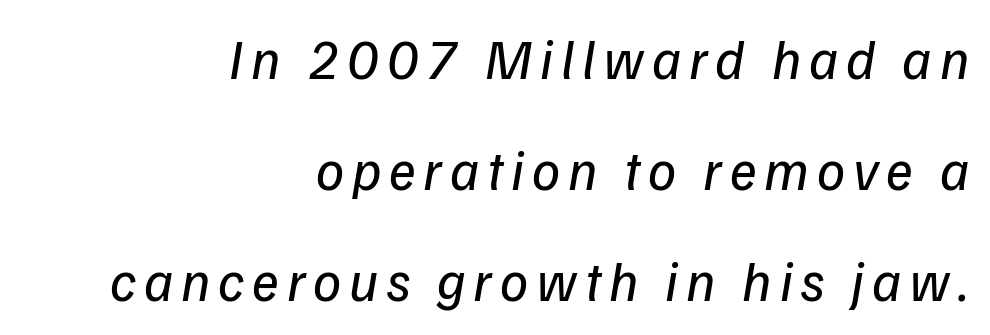
Interline gaps are noticeably wide in this sample. No heavy texture on the line: the type isn't bold. Descenders hang freely into open space. The lines in this sample share a right terminus and differ only in where they begin. Would a proofreader flag this as italicized? Yes.
